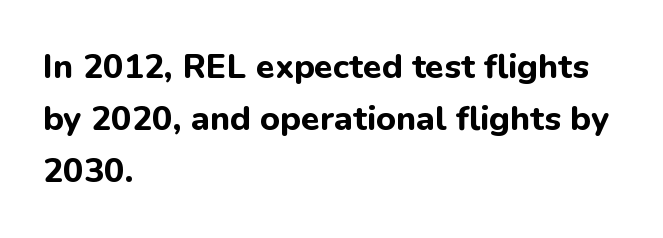
Q: Is the text bold? A: Yes.
Q: Is the text italic (slanted)? A: No, it is upright.
Q: Is the typeface a serif or a sans-serif typeface? A: Sans-serif.
Q: Is the text underlined? A: No.
Q: How is the paragraph aligned? A: Left-aligned.
Q: Is the spacing between letters normal or unusually wide? A: Normal.
Q: Is the spacing between lines tight, normal or loose? A: Normal.
Q: Width (condensed, normal, or wide)? A: Normal.
Q: Stroke contrast? A: Low.
Q: x-height? A: Medium.
Q: Monospaced? A: No.
